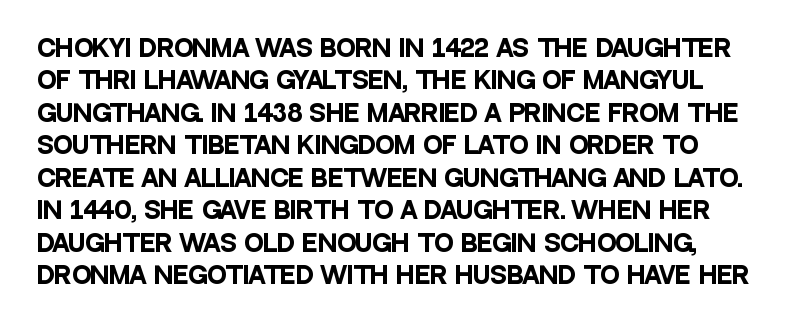
Q: Is the text bold? A: Yes.
Q: Is the text italic (slanted)? A: No, it is upright.
Q: Is the text underlined? A: No.
Q: Is the spacing between letters normal or unusually wide? A: Normal.
Q: Is the spacing between lines tight, normal or loose? A: Normal.
